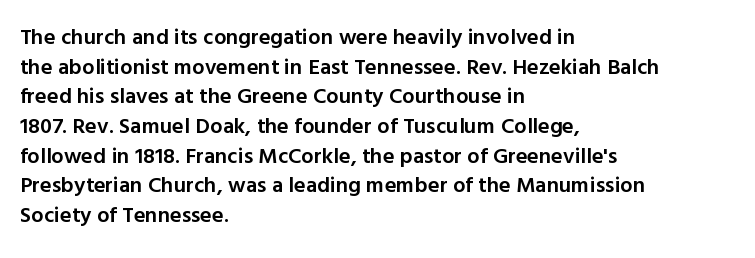
Q: Is the text bold? A: Semi-bold.
Q: Is the text italic (slanted)? A: No, it is upright.
Q: Is the text underlined? A: No.
Q: How is the paragraph aligned? A: Left-aligned.
Q: Is the spacing between letters normal or unusually wide? A: Normal.
Q: Is the spacing between lines tight, normal or loose? A: Normal.
